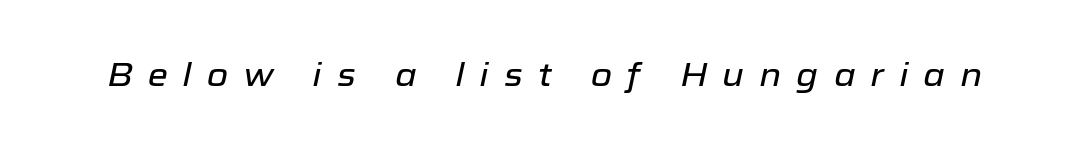
{"italic": "yes", "lean": "right", "slant_degrees": 12, "width": "normal", "stroke_contrast": "low", "x_height": "medium", "monospaced": "no", "underline": "no", "letter_spacing": "wide", "letter_spacing_em": 0.45, "glyph_px": 33}
